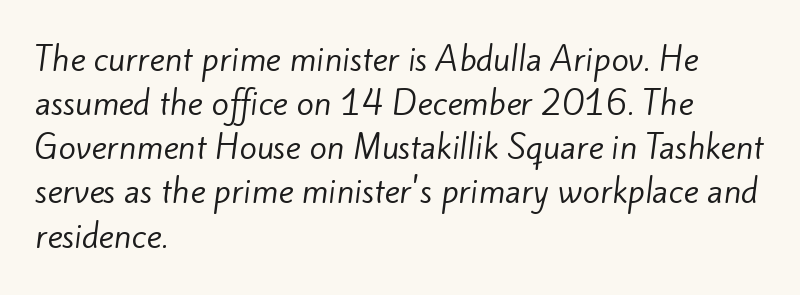
Q: Is the text bold? A: No.
Q: Is the typeface a serif or a sans-serif typeface? A: Sans-serif.
Q: Is the text underlined? A: No.
Q: How is the paragraph aligned? A: Left-aligned.
Q: Is the spacing between letters normal or unusually wide? A: Normal.
Q: Is the spacing between lines tight, normal or loose? A: Normal.
Q: Width (condensed, normal, or wide)? A: Normal.
Q: Stroke contrast? A: Low.
Q: x-height? A: Small.
Q: Monospaced? A: No.
